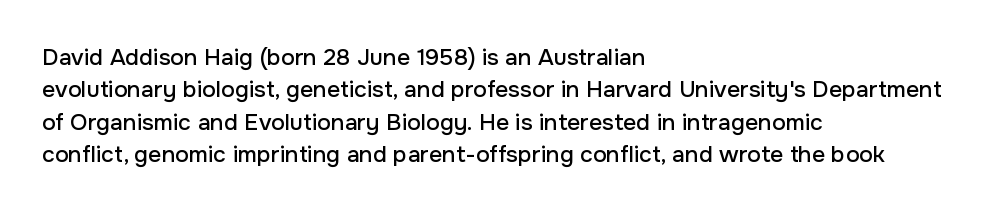
Q: Is the text italic (slanted)? A: No, it is upright.
Q: Is the text underlined? A: No.
Q: How is the paragraph aligned? A: Left-aligned.
Q: Is the spacing between letters normal or unusually wide? A: Normal.
Q: Is the spacing between lines tight, normal or loose? A: Normal.
